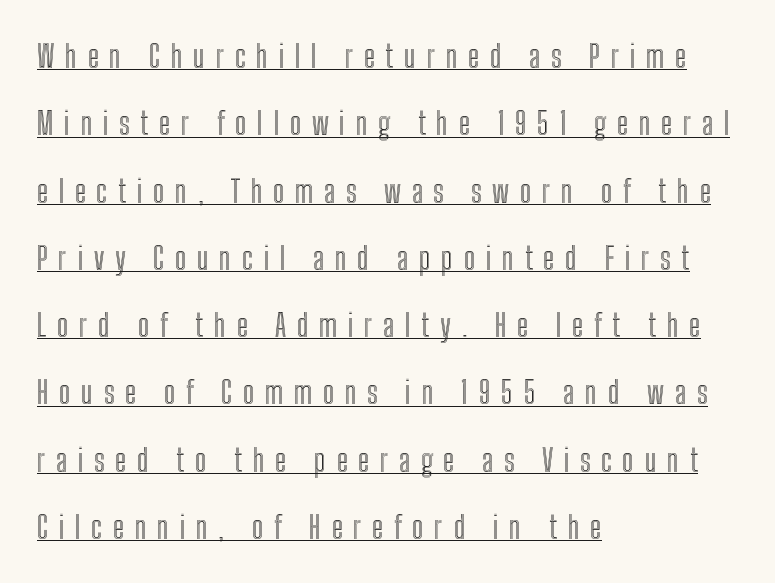
The image shows 31 px condensed type, upright; set left-aligned, loose line spacing (2.17x), unusually wide letter spacing (+0.34 em), underlined; a medium x-height.
